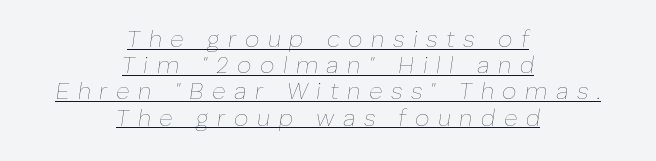
It's the slanting kind of type. The text block is weighted toward neither margin, spreading evenly from the middle. Does extra space separate the letters? Yes, quite a lot of it. Vertical stems look standard width or narrower in stroke. Regarding leading, the lines here are crowded together.
